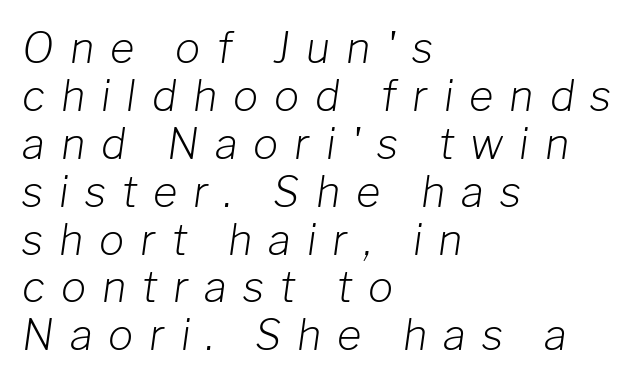
{"italic": "yes", "lean": "right", "slant_degrees": 8, "bold": "no", "weight": "light", "width": "normal", "stroke_contrast": "low", "x_height": "medium", "monospaced": "no", "underline": "no", "align": "left", "line_spacing": "tight", "line_spacing_ratio": 1.14, "letter_spacing": "wide", "letter_spacing_em": 0.38, "glyph_px": 42}
